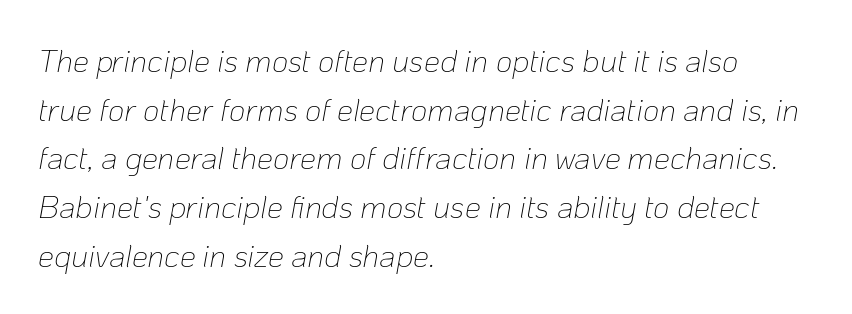
The image shows 32 px thin type, italic (leaning right); set left-aligned, normal line spacing (1.52x), normal letter spacing, not underlined; low stroke contrast and a medium x-height.
